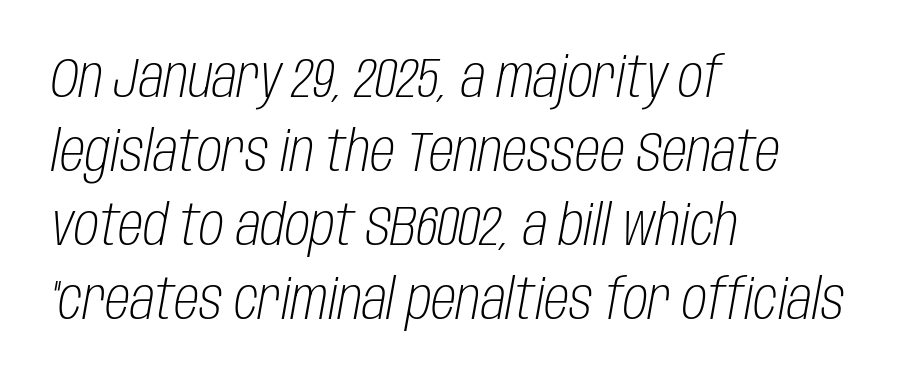
Words appear dense and cohesive because spacing is normal. The passage shown is not bold in any degree. The face used here has a pronounced slope to its letters. The glyphs are unaccompanied by any horizontal stroke below them. Baseline-to-baseline distance is the conventional proportion of letter height.
